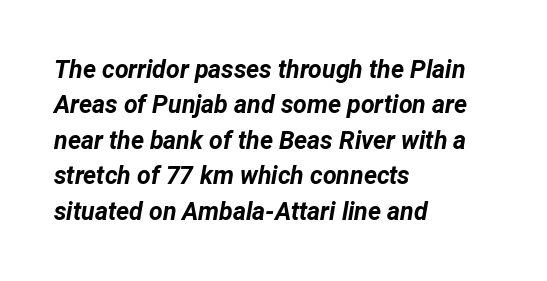
Q: Is the text bold? A: Yes.
Q: Is the text italic (slanted)? A: Yes, it leans right by about 12 degrees.
Q: Is the text underlined? A: No.
Q: How is the paragraph aligned? A: Left-aligned.
Q: Is the spacing between letters normal or unusually wide? A: Normal.
Q: Is the spacing between lines tight, normal or loose? A: Normal.
